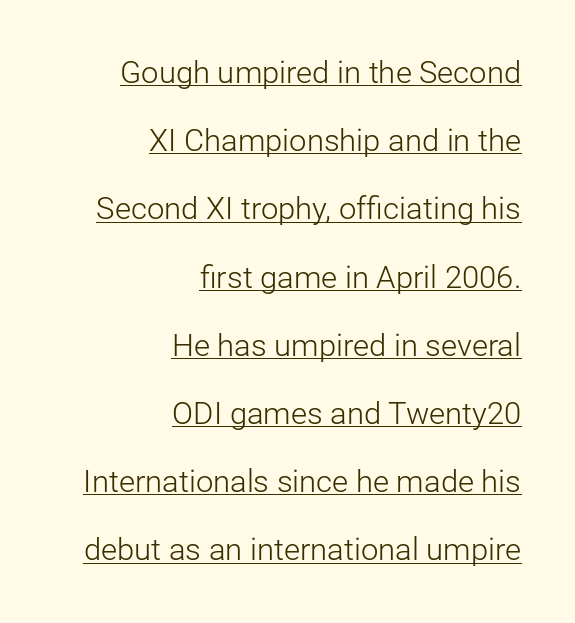
Each line ends at the same right margin while the left side varies. No feet cap the strokes, marking this as sans-serif type. This rendering features underlined lettering. Think standard paragraph weight, or any step lighter than that.
